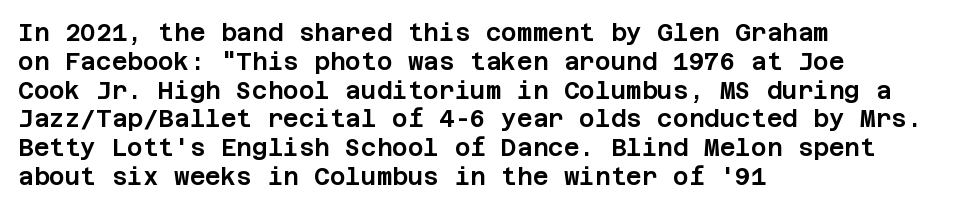
The image shows 24 px text type, upright; set left-aligned, line spacing 1.2x, normal letter spacing, not underlined.
